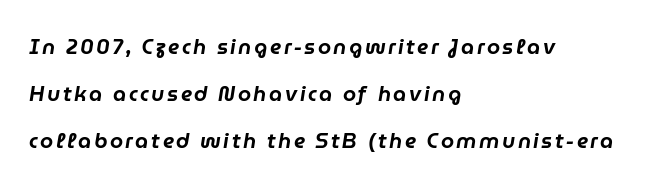
{"italic": "yes", "lean": "right", "slant_degrees": 9, "underline": "no", "align": "left", "line_spacing": "loose", "line_spacing_ratio": 2.23, "glyph_px": 21}
